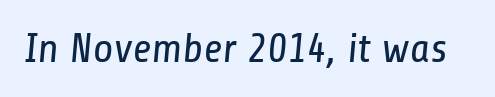
{"serif": "no", "bold": "no", "weight": "regular", "width": "condensed", "stroke_contrast": "low", "x_height": "medium", "monospaced": "no", "underline": "no", "letter_spacing": "normal", "letter_spacing_em": 0.0, "glyph_px": 42}
